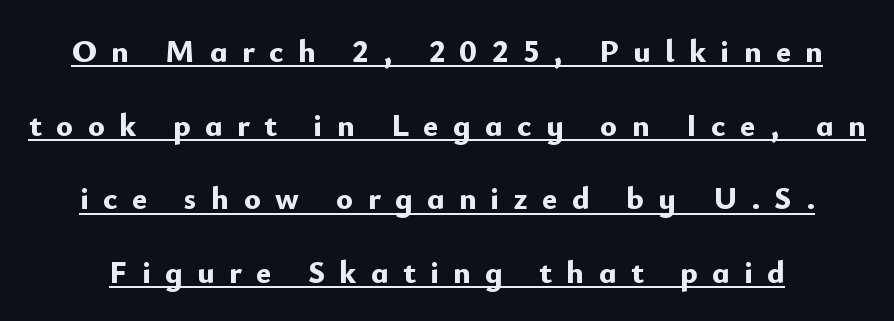
Q: Is the text bold? A: Yes.
Q: Is the text italic (slanted)? A: No, it is upright.
Q: Is the typeface a serif or a sans-serif typeface? A: Sans-serif.
Q: Is the text underlined? A: Yes.
Q: Is the spacing between letters normal or unusually wide? A: Unusually wide.
Q: Is the spacing between lines tight, normal or loose? A: Loose.
Q: Width (condensed, normal, or wide)? A: Normal.
Q: Stroke contrast? A: Low.
Q: x-height? A: Small.
Q: Monospaced? A: No.
